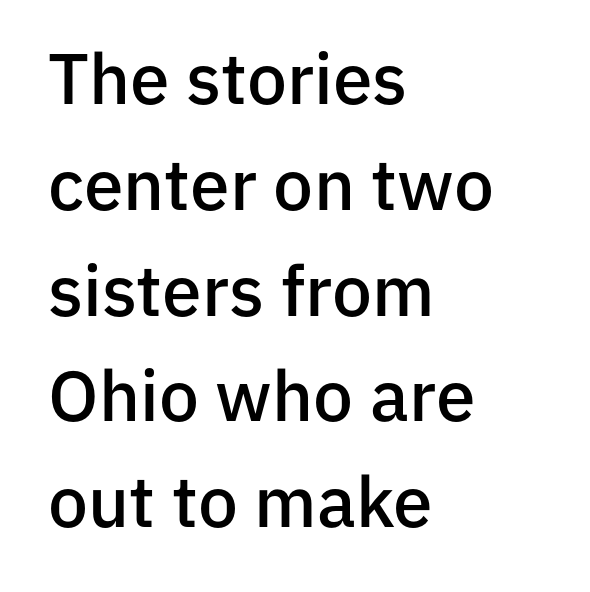
Q: Is the text bold? A: Semi-bold.
Q: Is the text italic (slanted)? A: No, it is upright.
Q: Is the typeface a serif or a sans-serif typeface? A: Sans-serif.
Q: Is the text underlined? A: No.
Q: How is the paragraph aligned? A: Left-aligned.
Q: Is the spacing between letters normal or unusually wide? A: Normal.
Q: Is the spacing between lines tight, normal or loose? A: Normal.
Q: Width (condensed, normal, or wide)? A: Normal.
Q: Stroke contrast? A: Low.
Q: x-height? A: Medium.
Q: Monospaced? A: No.
